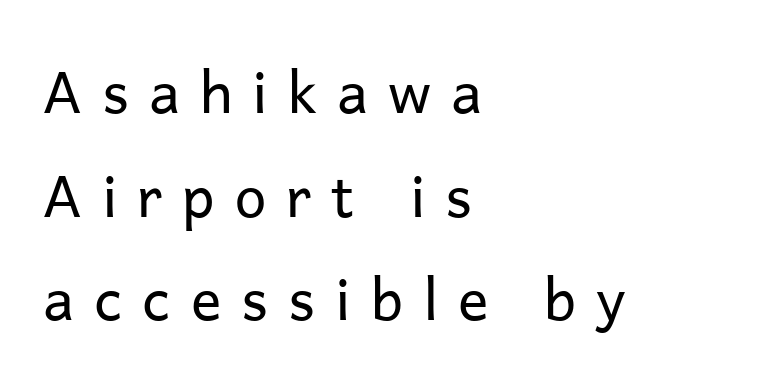
The image shows 57 px regular-weight sans-serif type, upright; set left-aligned, line spacing 1.82x, unusually wide letter spacing (+0.35 em), not underlined; low stroke contrast and a medium x-height.
